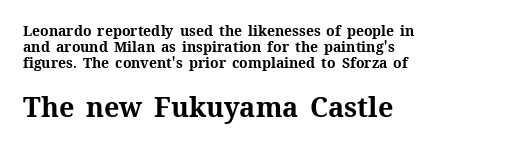
The image shows 27 px bold type, upright; set left-aligned, tight line spacing (1.14x), normal letter spacing, not underlined; the second (bottom) block is 1.93x larger.
